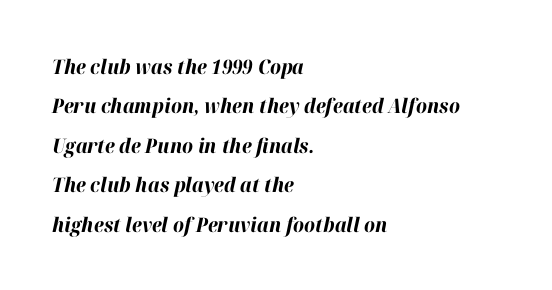
{"italic": "yes", "lean": "right", "slant_degrees": 12, "bold": "yes", "underline": "no", "align": "left", "line_spacing": "loose", "line_spacing_ratio": 1.97, "letter_spacing": "normal", "letter_spacing_em": 0.0, "glyph_px": 20}
